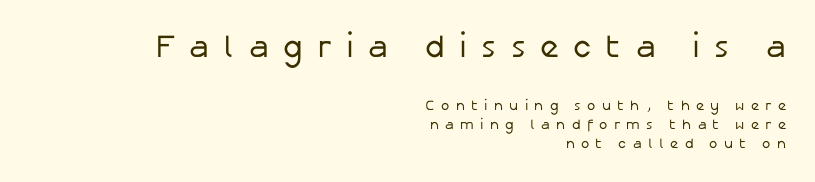
These lines were composed using upright roman letters. Stems and bowls with no extra thickness — not bold. Line endings align vertically; line beginnings do not. Characters follow at a spacing far wider than the type designer built in. Character widths vary here, with narrow letters taking less room than wide ones.
